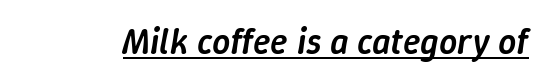
Its strokes are somewhat broadened, the hallmark of semibold type. Spacing between characters is what you'd get straight out of the box. The passage shown leans; its letterforms are oblique. Honestly, the underline is the first thing you notice here.
